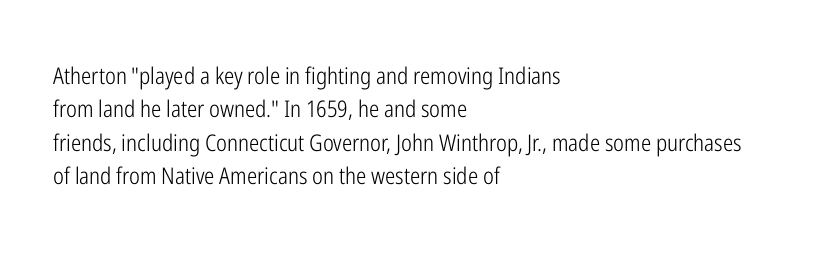
How would I describe the line gaps? Plain and ordinary. Just letters on the line, the space beneath them empty. Alignment: flush left. In terms of posture, this sample is upright.
